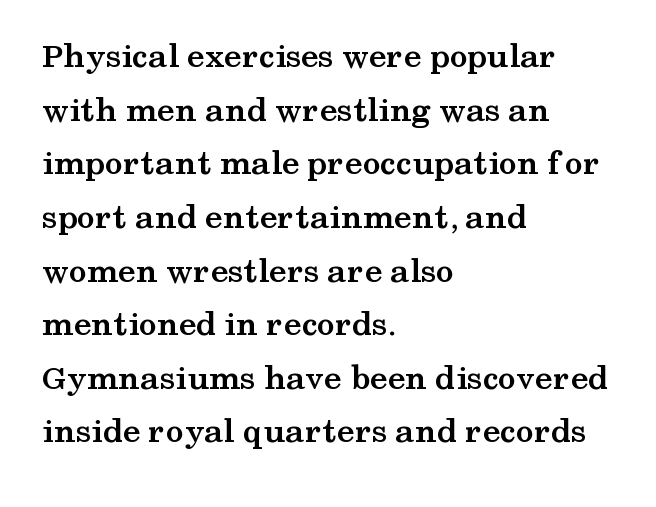
Q: Is the text bold? A: Yes.
Q: Is the text italic (slanted)? A: No, it is upright.
Q: Is the typeface a serif or a sans-serif typeface? A: Serif.
Q: Is the text underlined? A: No.
Q: How is the paragraph aligned? A: Left-aligned.
Q: Is the spacing between letters normal or unusually wide? A: Normal.
Q: Is the spacing between lines tight, normal or loose? A: Normal.
Q: Width (condensed, normal, or wide)? A: Wide.
Q: Stroke contrast? A: Medium.
Q: x-height? A: Medium.
Q: Monospaced? A: No.
